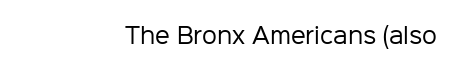
The image shows 21 px text type, upright; set normal letter spacing, not underlined.
